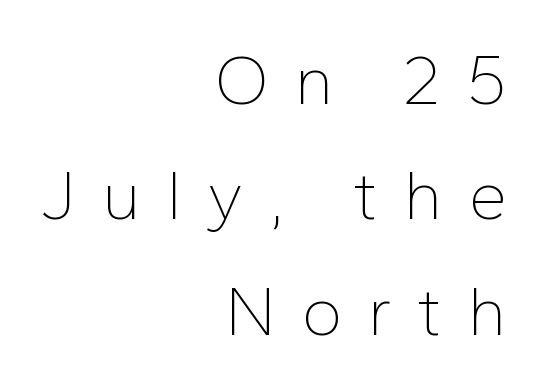
The image shows 70 px thin sans-serif type, upright; set right-aligned, normal line spacing (1.65x), unusually wide letter spacing (+0.36 em), not underlined; low stroke contrast and a medium x-height.
